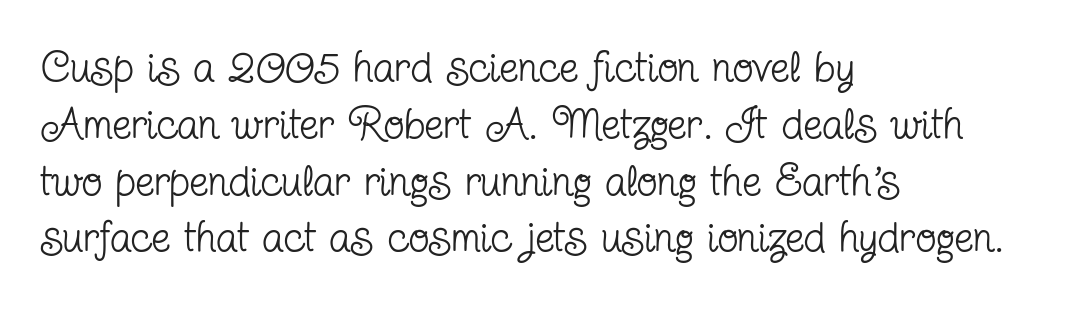
The image shows 43 px regular-weight, condensed serif type, upright; set left-aligned, normal line spacing (1.32x), normal letter spacing, not underlined; low stroke contrast and a medium x-height.
